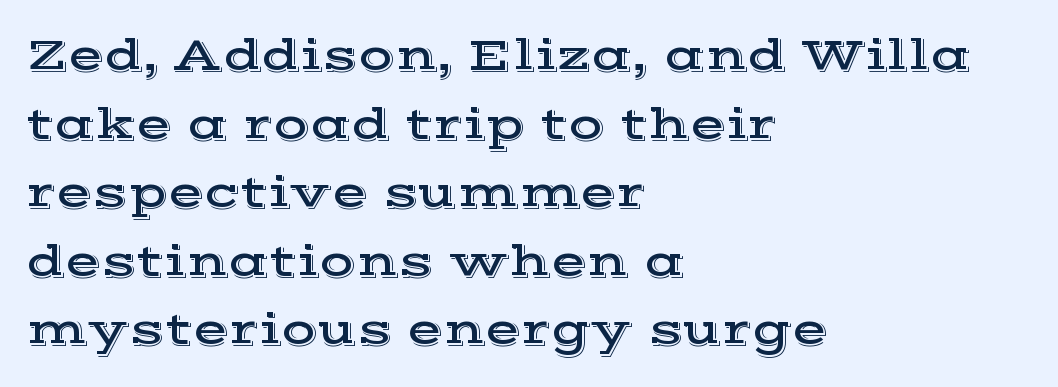
{"serif": "yes", "italic": "no", "width": "wide", "x_height": "medium", "monospaced": "no", "underline": "no", "align": "left", "line_spacing": "normal", "line_spacing_ratio": 1.46, "letter_spacing": "normal", "letter_spacing_em": 0.0, "glyph_px": 47}
